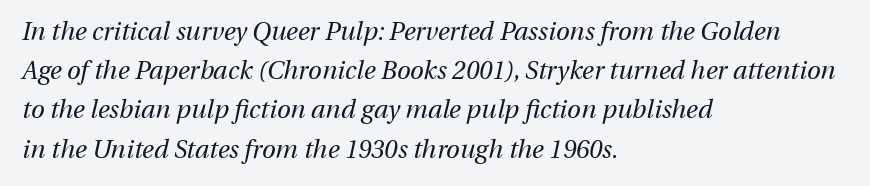
Q: Is the text bold? A: No.
Q: Is the text italic (slanted)? A: Yes, it leans right by about 13 degrees.
Q: Is the text underlined? A: No.
Q: How is the paragraph aligned? A: Left-aligned.
Q: Is the spacing between letters normal or unusually wide? A: Normal.
Q: Is the spacing between lines tight, normal or loose? A: Normal.
